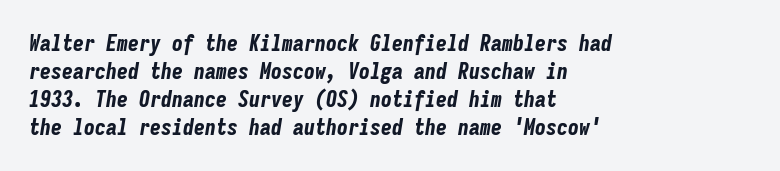
Normally led — the rows are evenly, conventionally spaced. Has an underline been added? It has not. The compositor pushed each line to the left boundary. The horizontal fit of the characters is conventional and even.
